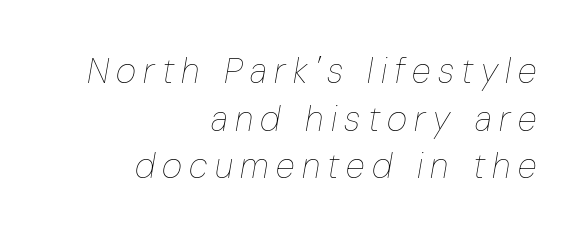
The image shows 35 px thin, condensed type, italic (leaning right); set right-aligned, normal line spacing (1.36x), unusually wide letter spacing (+0.21 em), not underlined; low stroke contrast and a medium x-height.
